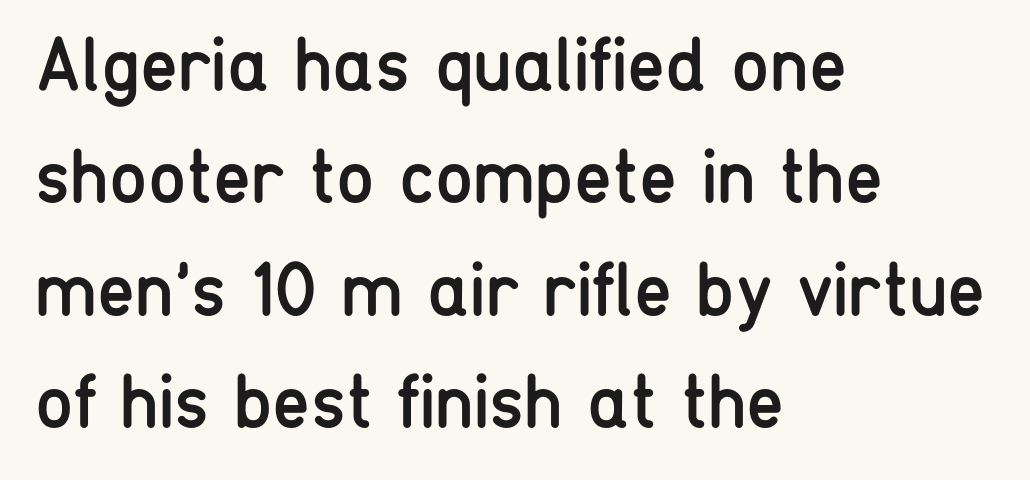
The image shows 77 px regular-weight, condensed sans-serif type, upright; set left-aligned, normal line spacing (1.46x), normal letter spacing, not underlined; low stroke contrast and a medium x-height.
